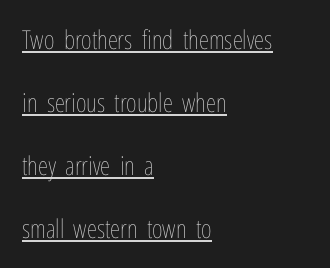
{"italic": "no", "bold": "no", "underline": "yes", "align": "left", "line_spacing": "loose", "line_spacing_ratio": 2.42, "letter_spacing": "normal", "letter_spacing_em": 0.0, "glyph_px": 26}
